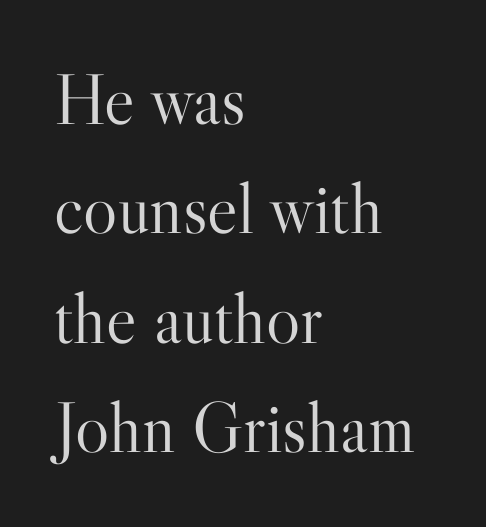
A typesetter would call this zero additional tracking. The lines are quadded left. Looks like regular typesetting: each glyph gets only the width it needs. No italicization has been applied; the sample stays upright. These glyphs show unthickened strokes, regular width or finer.
